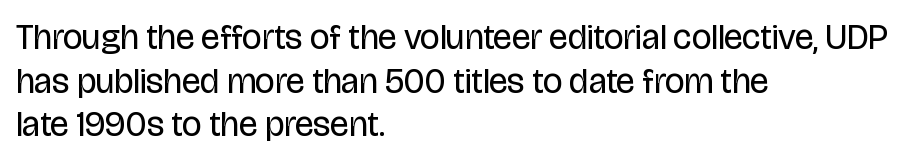
Q: Is the text bold? A: No.
Q: Is the text italic (slanted)? A: No, it is upright.
Q: Is the typeface a serif or a sans-serif typeface? A: Sans-serif.
Q: Is the text underlined? A: No.
Q: How is the paragraph aligned? A: Left-aligned.
Q: Is the spacing between letters normal or unusually wide? A: Normal.
Q: Is the spacing between lines tight, normal or loose? A: Normal.
Q: Width (condensed, normal, or wide)? A: Condensed.
Q: Stroke contrast? A: Low.
Q: x-height? A: Large.
Q: Monospaced? A: No.
